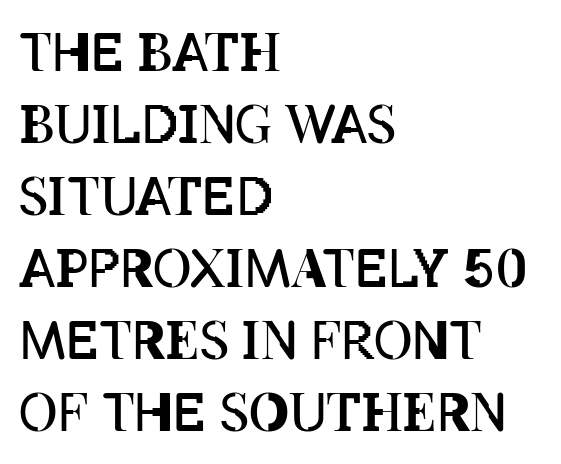
Q: Is the text bold? A: No.
Q: Is the text italic (slanted)? A: No, it is upright.
Q: Is the text underlined? A: No.
Q: How is the paragraph aligned? A: Left-aligned.
Q: Is the spacing between letters normal or unusually wide? A: Normal.
Q: Is the spacing between lines tight, normal or loose? A: Normal.
Q: Width (condensed, normal, or wide)? A: Condensed.
Q: Stroke contrast? A: Low.
Q: x-height? A: Large.
Q: Monospaced? A: No.
